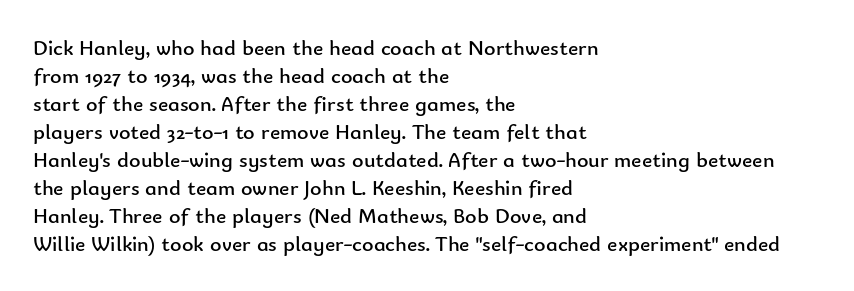
No extra ink here — the face is not bold. Students, observe: this is what conventionally led text looks like. Visually the block forms a straight wall on the left and a jagged coastline on the right. Clear beneath every line of the passage.
